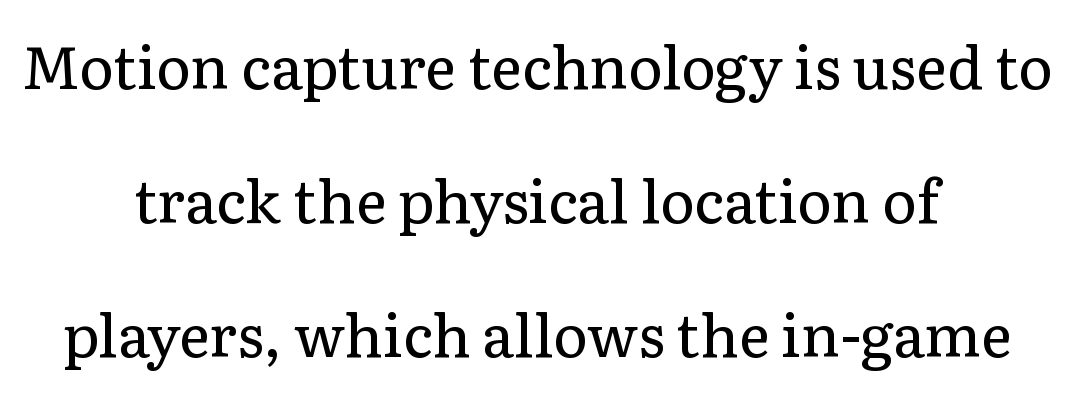
{"serif": "yes", "italic": "no", "bold": "no", "weight": "regular", "width": "normal", "stroke_contrast": "low", "x_height": "medium", "monospaced": "no", "underline": "no", "align": "center", "line_spacing": "loose", "line_spacing_ratio": 2.27, "letter_spacing": "normal", "letter_spacing_em": 0.0, "glyph_px": 59}
